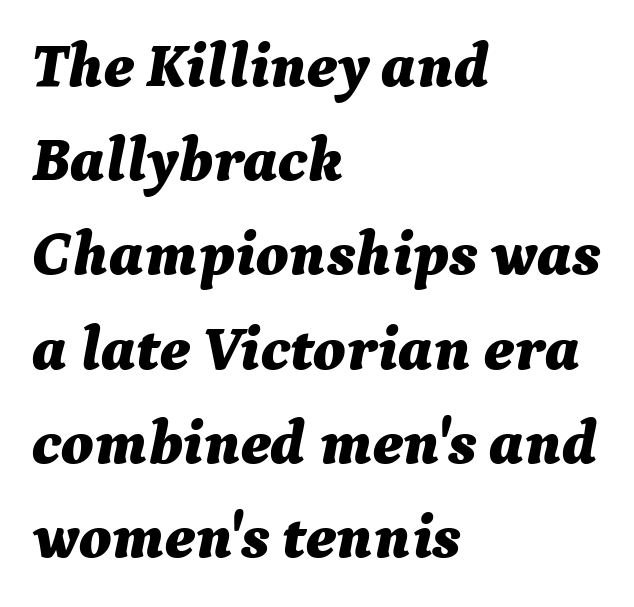
Q: Is the text bold? A: Yes.
Q: Is the text italic (slanted)? A: Yes, it leans right by about 9 degrees.
Q: Is the text underlined? A: No.
Q: How is the paragraph aligned? A: Left-aligned.
Q: Is the spacing between letters normal or unusually wide? A: Normal.
Q: Is the spacing between lines tight, normal or loose? A: Normal.
Q: Width (condensed, normal, or wide)? A: Normal.
Q: Stroke contrast? A: Medium.
Q: x-height? A: Medium.
Q: Monospaced? A: No.
